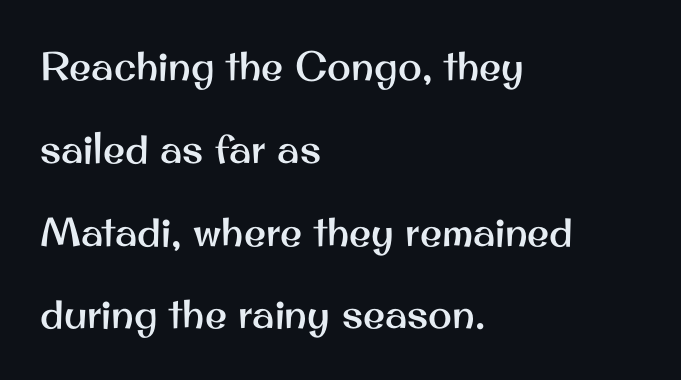
Q: Is the text italic (slanted)? A: No, it is upright.
Q: Is the typeface a serif or a sans-serif typeface? A: Sans-serif.
Q: Is the text underlined? A: No.
Q: How is the paragraph aligned? A: Left-aligned.
Q: Is the spacing between letters normal or unusually wide? A: Normal.
Q: Is the spacing between lines tight, normal or loose? A: Loose.
Q: Width (condensed, normal, or wide)? A: Normal.
Q: Stroke contrast? A: Medium.
Q: x-height? A: Small.
Q: Monospaced? A: No.
